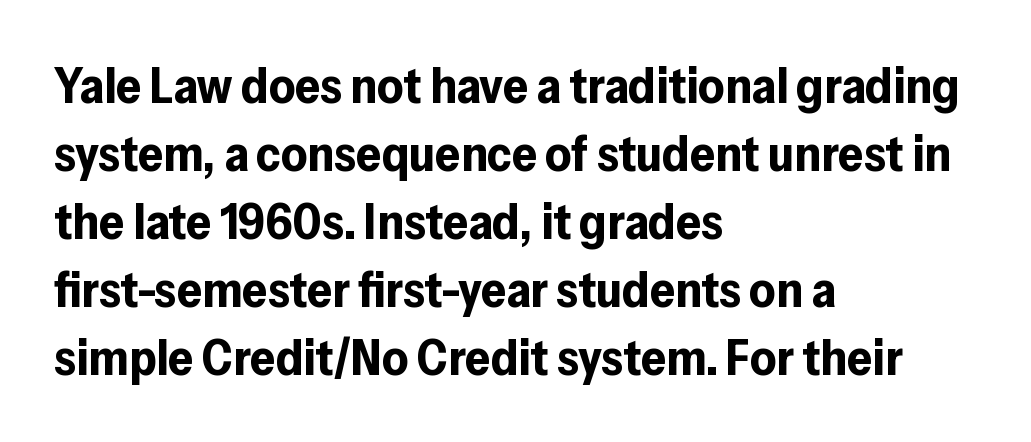
Visually the block forms a straight wall on the left and a jagged coastline on the right. The typesetting leans heavy: a genuine bold. Rendered with straight, roman letterforms. These lines are rendered in a variable-pitch font.
